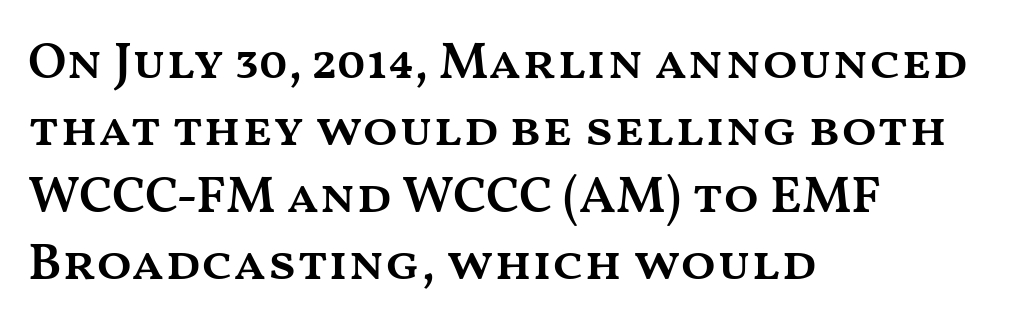
The image shows 52 px semibold, wide type, upright; set left-aligned, normal line spacing (1.29x), normal letter spacing, not underlined; medium stroke contrast and a medium x-height.
